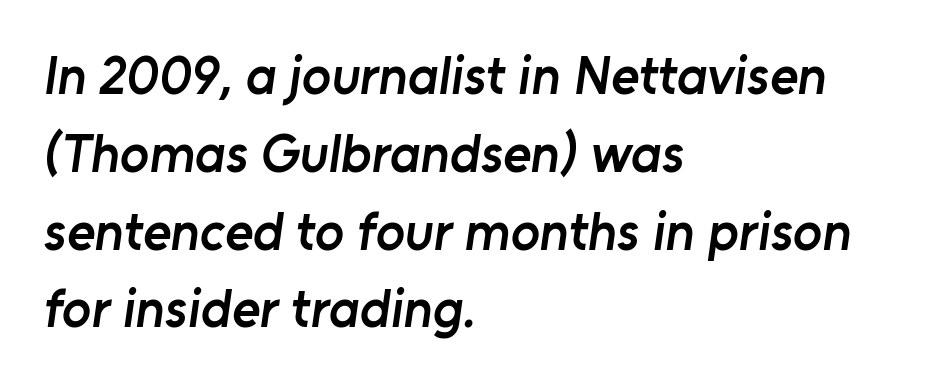
Q: Is the text bold? A: Semi-bold.
Q: Is the typeface a serif or a sans-serif typeface? A: Sans-serif.
Q: Is the text underlined? A: No.
Q: How is the paragraph aligned? A: Left-aligned.
Q: Is the spacing between letters normal or unusually wide? A: Normal.
Q: Is the spacing between lines tight, normal or loose? A: Normal.
Q: Width (condensed, normal, or wide)? A: Normal.
Q: Stroke contrast? A: Low.
Q: x-height? A: Medium.
Q: Monospaced? A: No.
